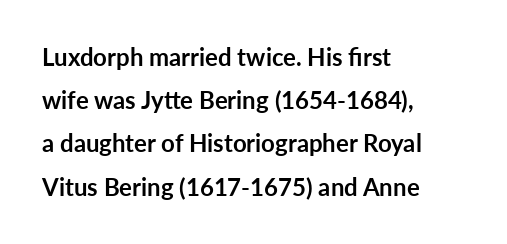
Bare-footed words on every line. The typesetter chose a ragged-right arrangement here. A full-strength bold gives these letters their thick strokes. Italic: no, the glyphs are upright roman. The face used here is rendered with its standard letterfit.
